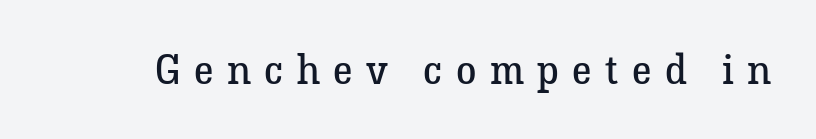
{"serif": "yes", "italic": "no", "bold": "no", "weight": "regular", "width": "normal", "stroke_contrast": "low", "x_height": "medium", "monospaced": "no", "underline": "no", "letter_spacing": "wide", "letter_spacing_em": 0.33, "glyph_px": 41}
